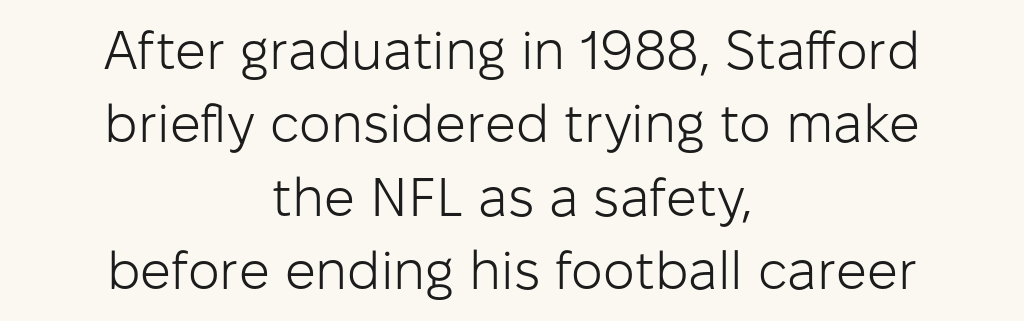
The image shows 54 px light sans-serif type, upright; set centered, normal line spacing (1.36x), normal letter spacing, not underlined; low stroke contrast and a medium x-height.
